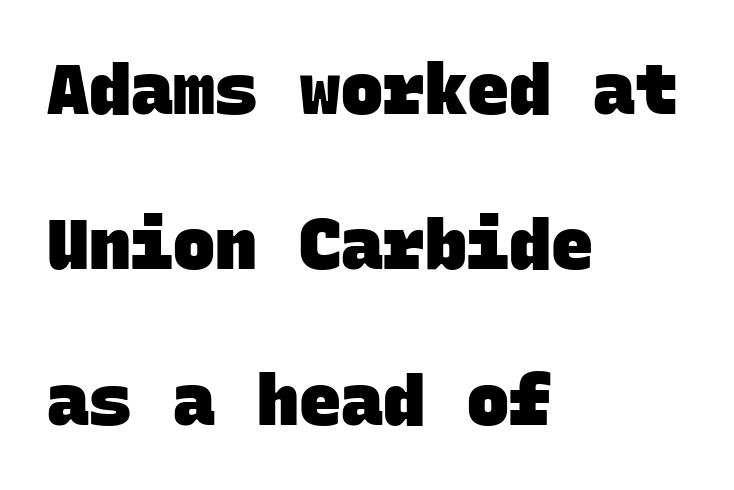
The glyphs in this specimen are sans serif. Left-aligned paragraph, ragged on the right. Notice the wide empty band between every row — that's loose leading. Beneath every word, the page is bare. Caption: bold face, heavy strokes.
